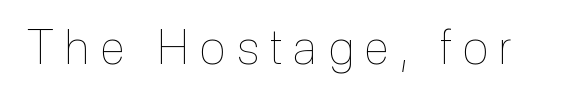
Does extra space separate the letters? Yes, quite a lot of it. No heavy texture on the line: the type isn't bold. The specimen reads as upright at a glance. The letters advance in unequal steps, a hallmark of proportional type.
